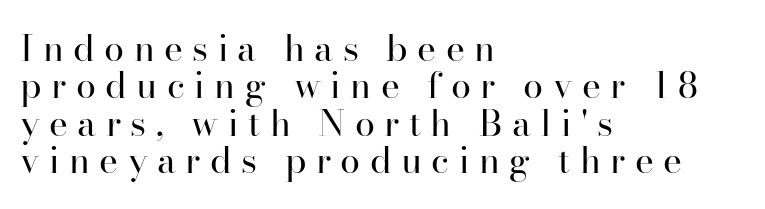
Q: Is the text bold? A: No.
Q: Is the text italic (slanted)? A: No, it is upright.
Q: Is the typeface a serif or a sans-serif typeface? A: Serif.
Q: Is the text underlined? A: No.
Q: How is the paragraph aligned? A: Left-aligned.
Q: Is the spacing between letters normal or unusually wide? A: Unusually wide.
Q: Is the spacing between lines tight, normal or loose? A: Tight.
Q: Width (condensed, normal, or wide)? A: Normal.
Q: Stroke contrast? A: High.
Q: x-height? A: Small.
Q: Monospaced? A: No.
